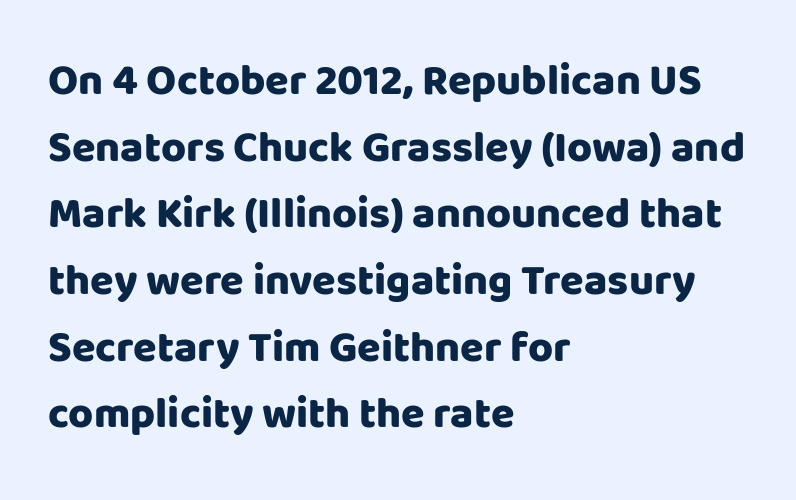
Every character sits straight up, as roman type does. Students, note that the glyphs here touch the page at normal intervals. Alignment: flush left. Spacing verdict: proportional, widths tailored to each character.
